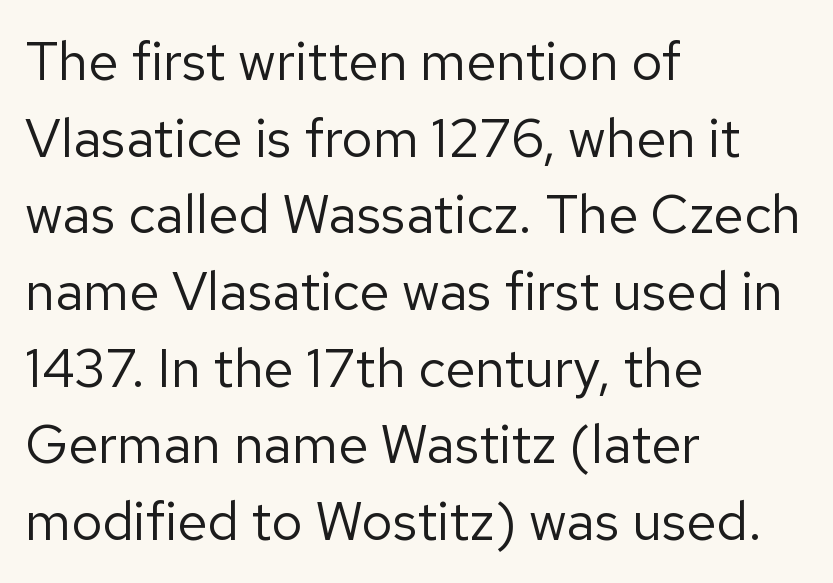
{"serif": "no", "italic": "no", "bold": "no", "weight": "regular", "width": "normal", "stroke_contrast": "low", "x_height": "medium", "monospaced": "no", "underline": "no", "align": "left", "line_spacing": "normal", "line_spacing_ratio": 1.42, "letter_spacing": "normal", "letter_spacing_em": 0.0, "glyph_px": 54}
